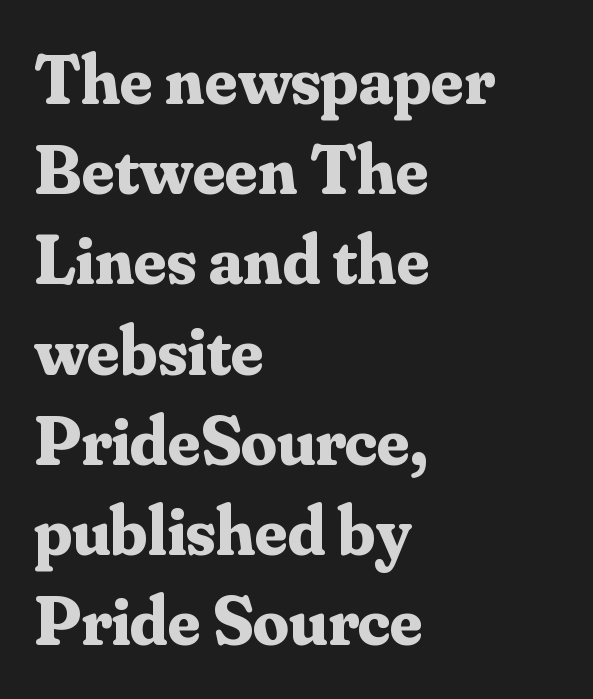
Q: Is the text bold? A: Yes.
Q: Is the text italic (slanted)? A: No, it is upright.
Q: Is the typeface a serif or a sans-serif typeface? A: Serif.
Q: Is the text underlined? A: No.
Q: How is the paragraph aligned? A: Left-aligned.
Q: Is the spacing between letters normal or unusually wide? A: Normal.
Q: Is the spacing between lines tight, normal or loose? A: Normal.
Q: Width (condensed, normal, or wide)? A: Normal.
Q: Stroke contrast? A: Medium.
Q: x-height? A: Small.
Q: Monospaced? A: No.
